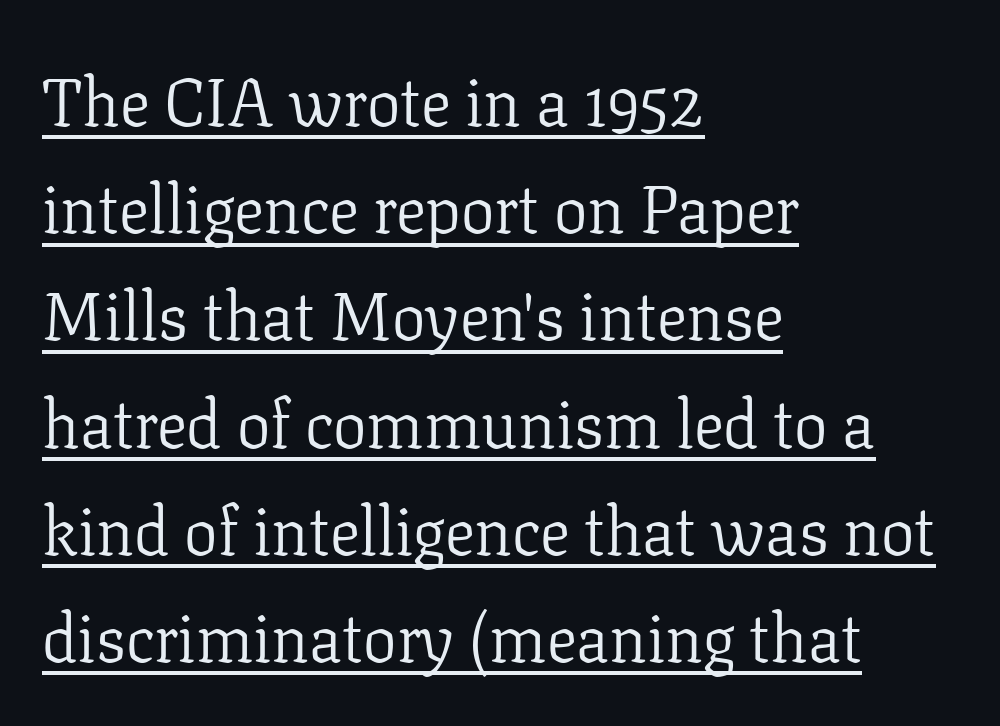
Q: Is the text bold? A: No.
Q: Is the text italic (slanted)? A: No, it is upright.
Q: Is the typeface a serif or a sans-serif typeface? A: Serif.
Q: Is the text underlined? A: Yes.
Q: How is the paragraph aligned? A: Left-aligned.
Q: Is the spacing between letters normal or unusually wide? A: Normal.
Q: Is the spacing between lines tight, normal or loose? A: Normal.
Q: Width (condensed, normal, or wide)? A: Normal.
Q: Stroke contrast? A: Low.
Q: x-height? A: Medium.
Q: Monospaced? A: No.
